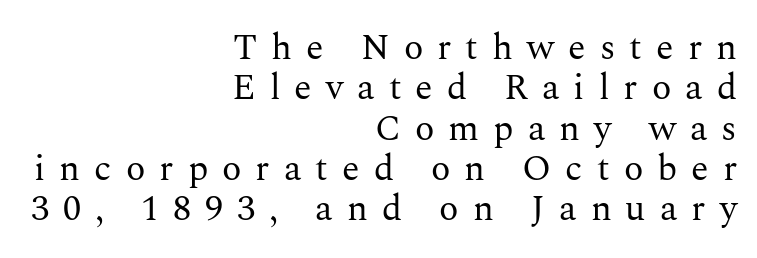
The image shows 36 px regular-weight serif type, upright; set right-aligned, tight line spacing (1.12x), unusually wide letter spacing (+0.39 em), not underlined; medium stroke contrast and a medium x-height.
